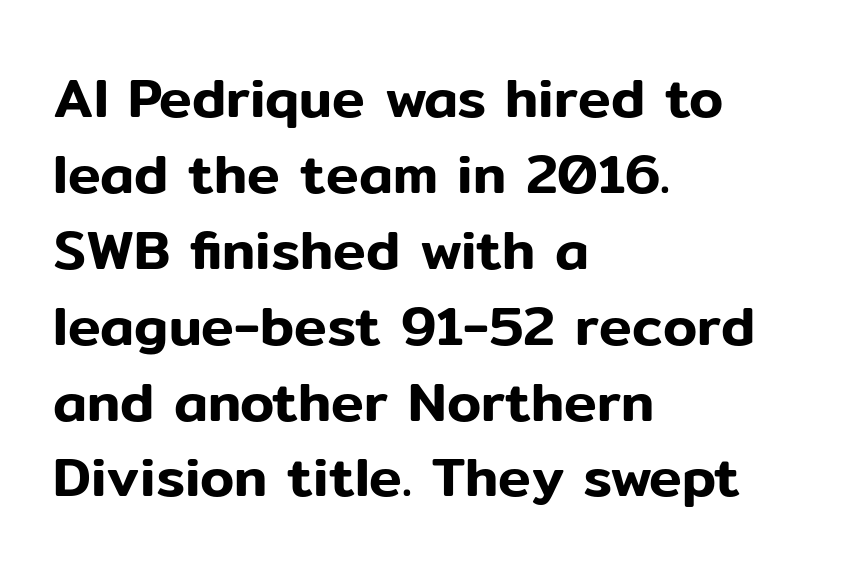
{"serif": "no", "italic": "no", "width": "normal", "stroke_contrast": "low", "x_height": "medium", "monospaced": "no", "underline": "no", "align": "left", "line_spacing": "normal", "line_spacing_ratio": 1.38, "letter_spacing": "normal", "letter_spacing_em": 0.0, "glyph_px": 55}
